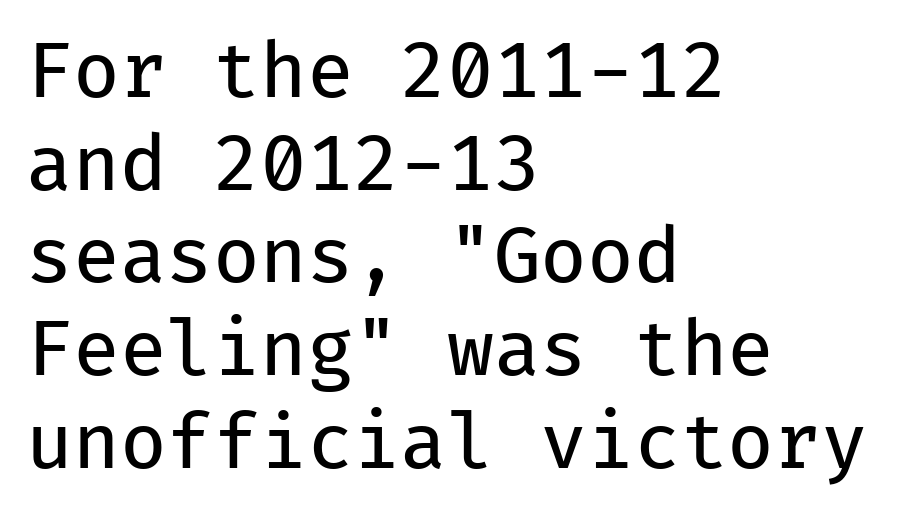
{"serif": "no", "italic": "no", "bold": "no", "weight": "regular", "width": "normal", "stroke_contrast": "low", "x_height": "medium", "monospaced": "yes", "underline": "no", "align": "left", "line_spacing_ratio": 1.22, "letter_spacing": "normal", "letter_spacing_em": 0.0, "glyph_px": 76}
